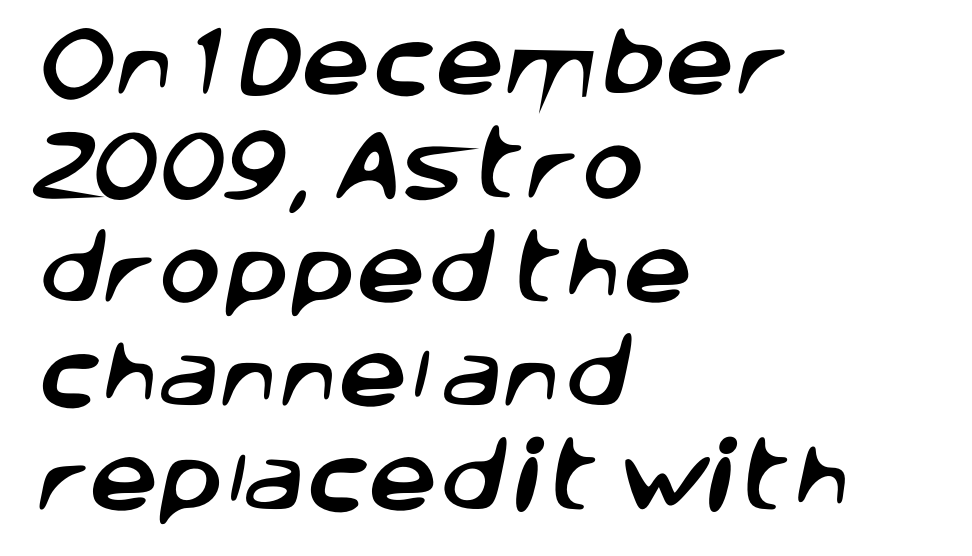
{"serif": "no", "width": "normal", "stroke_contrast": "low", "x_height": "large", "monospaced": "no", "underline": "no", "align": "left", "line_spacing": "normal", "line_spacing_ratio": 1.35, "letter_spacing": "normal", "letter_spacing_em": 0.0, "glyph_px": 77}
